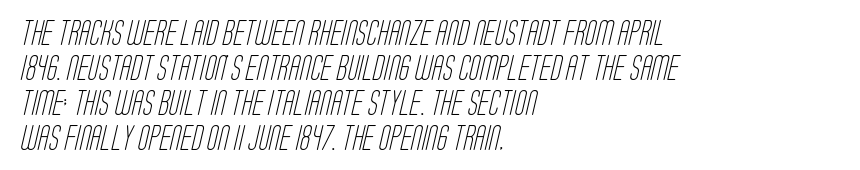
The image shows 25 px text type; set left-aligned, normal line spacing (1.4x), normal letter spacing, not underlined.
